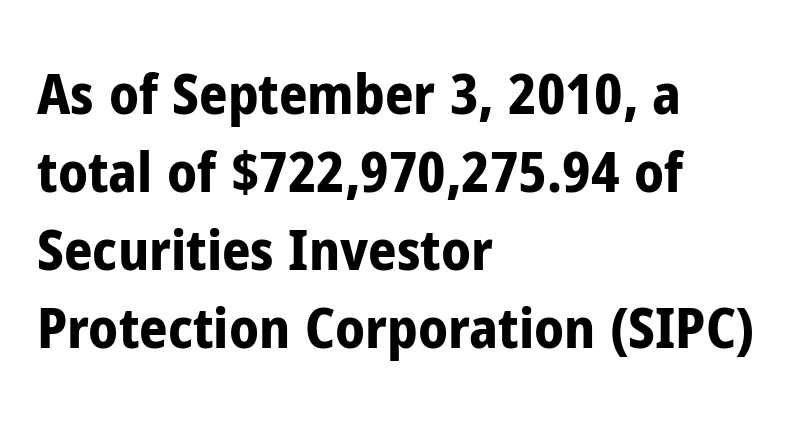
Q: Is the text bold? A: Yes.
Q: Is the text italic (slanted)? A: No, it is upright.
Q: Is the typeface a serif or a sans-serif typeface? A: Sans-serif.
Q: Is the text underlined? A: No.
Q: How is the paragraph aligned? A: Left-aligned.
Q: Is the spacing between letters normal or unusually wide? A: Normal.
Q: Is the spacing between lines tight, normal or loose? A: Normal.
Q: Width (condensed, normal, or wide)? A: Condensed.
Q: Stroke contrast? A: Low.
Q: x-height? A: Medium.
Q: Monospaced? A: No.
